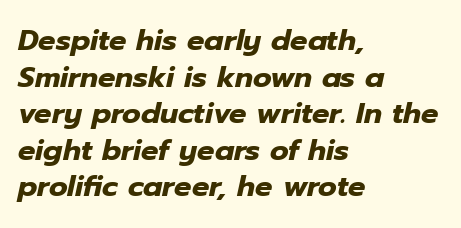
The space between consecutive lines is moderate. When letters slant like this, we call the style italic. Is the block centered? No — it sits flush against the left margin. Proportional: the letters do not fall into vertical columns. Nobody drew a line under any word here. Chunky letters — that's bold for sure.
